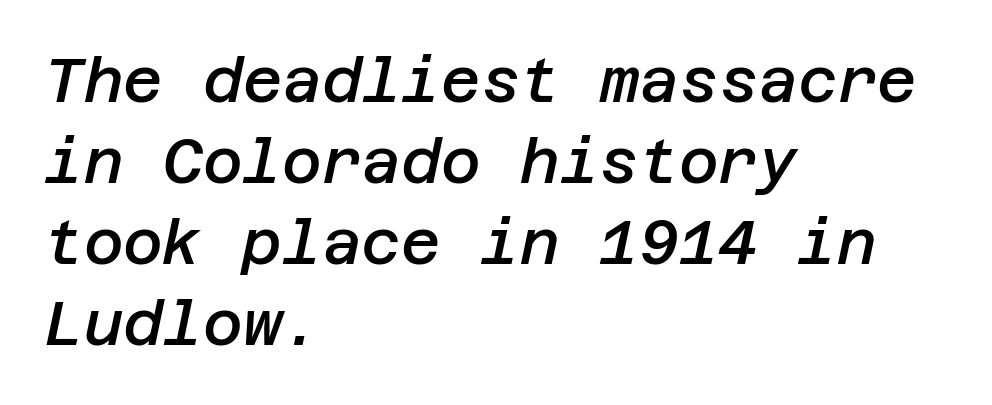
The image shows 61 px semibold type, italic (leaning right); set left-aligned, normal line spacing (1.33x), normal letter spacing, not underlined; low stroke contrast and a large x-height.
